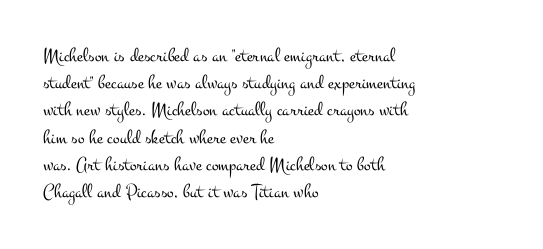
{"bold": "no", "underline": "no", "align": "left", "line_spacing": "normal", "line_spacing_ratio": 1.36, "letter_spacing": "normal", "letter_spacing_em": 0.0, "glyph_px": 20}
